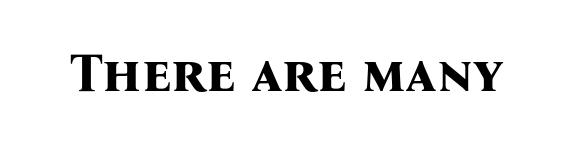
The image shows 55 px bold serif type, upright; set normal letter spacing, not underlined; medium stroke contrast and a medium x-height.
